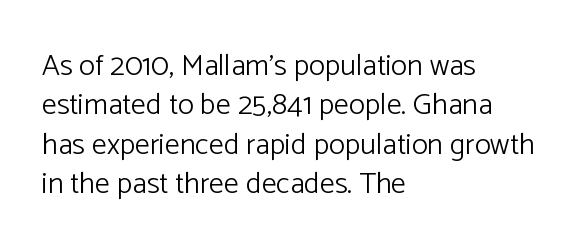
{"serif": "no", "italic": "no", "bold": "no", "weight": "light", "width": "normal", "stroke_contrast": "low", "x_height": "medium", "monospaced": "no", "underline": "no", "align": "left", "line_spacing": "normal", "line_spacing_ratio": 1.31, "letter_spacing": "normal", "letter_spacing_em": 0.0, "glyph_px": 30}
